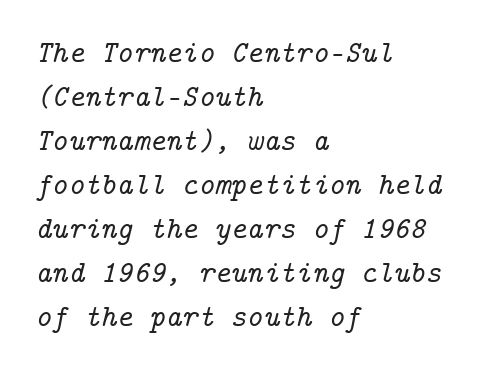
To sum up the face: it has serifs. Nobody drew a line under any word here. Here the glyphs are tracked normally, forming tight word shapes. Each new line begins a customary step beneath the previous one.
